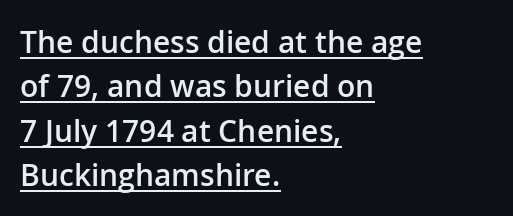
The vertical gap from one line to the next is medium. Spacing verdict: proportional, widths tailored to each character. Between one letter and the next there's only the usual sliver of space. Nope, no serifs anywhere on these letters.
